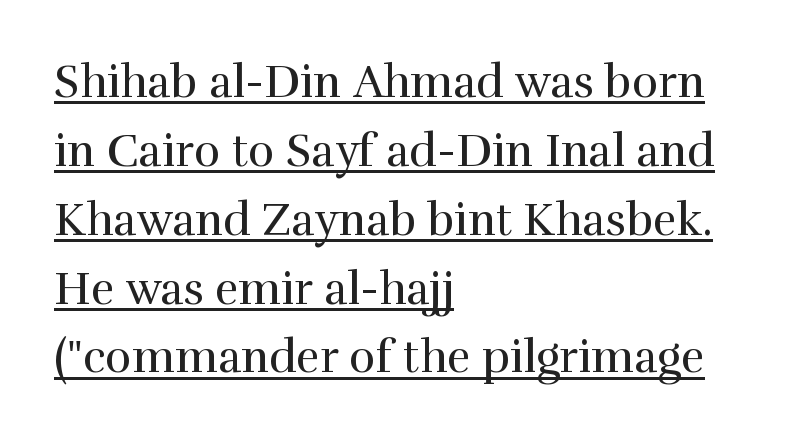
The image shows 45 px regular-weight serif type, upright; set left-aligned, normal line spacing (1.53x), normal letter spacing, underlined; high stroke contrast and a medium x-height.
